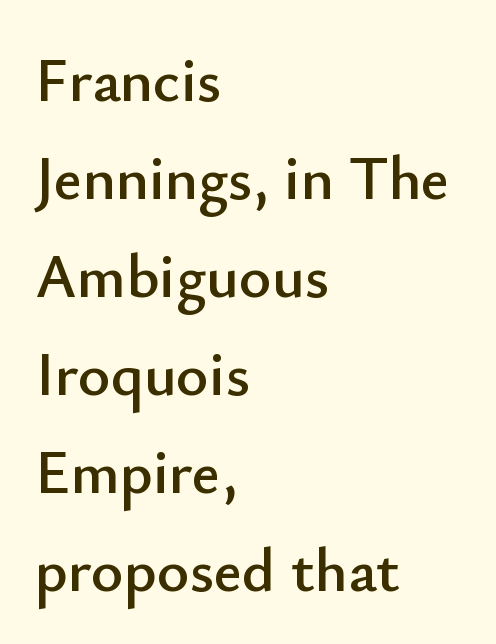
{"serif": "no", "italic": "no", "width": "normal", "stroke_contrast": "low", "x_height": "small", "monospaced": "no", "underline": "no", "align": "left", "line_spacing": "normal", "line_spacing_ratio": 1.58, "letter_spacing": "normal", "letter_spacing_em": 0.0, "glyph_px": 62}
